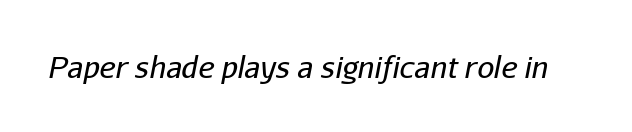
The rendering keeps characters at their native spacing. The space beneath each line is pristine and unruled. Think of a printed novel: that variable character pitch is what you see here. The weight would be labelled regular, book, light, or lighter still.
